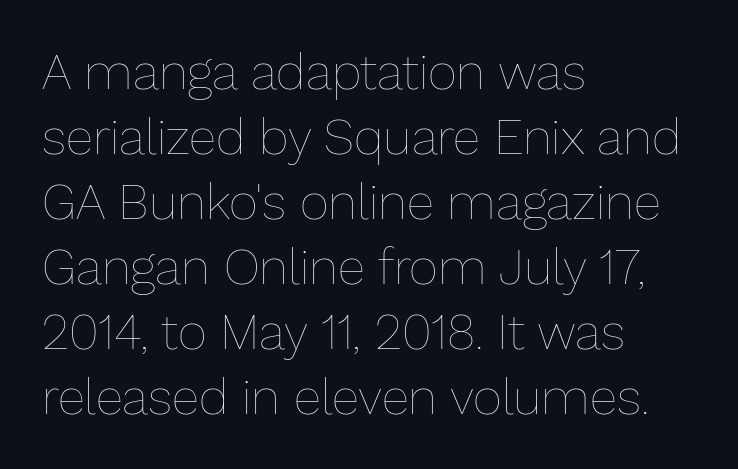
The image shows 50 px thin type, upright; set left-aligned, normal line spacing (1.3x), normal letter spacing, not underlined; low stroke contrast and a medium x-height.
